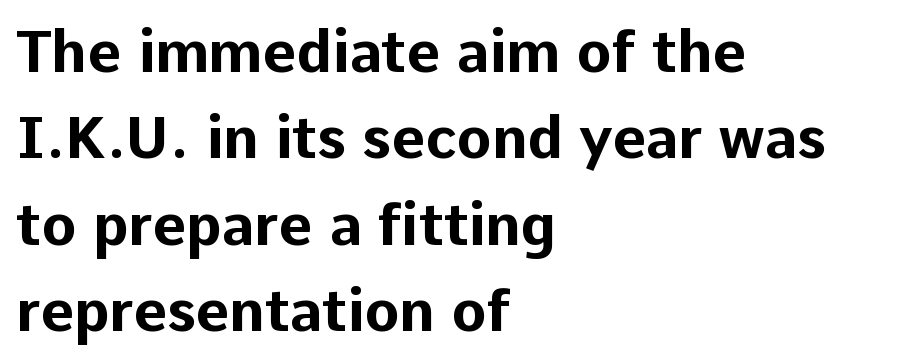
The passage shown is typeset with a sans-serif family. In terms of posture, this sample is upright. Typographic density is high because the face is bold. How are the letters spaced? Ordinarily, with no added tracking. This rendering features lettering with no underline.
